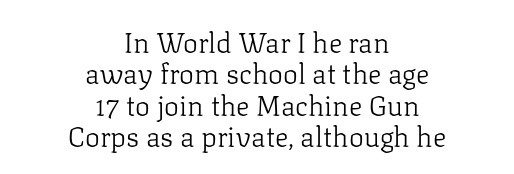
Yep, those are serifs on the letters. The letters advance in unequal steps, a hallmark of proportional type. Caption: multi-line text, centered on the measure. How would I describe the line gaps? Narrow and economical.
